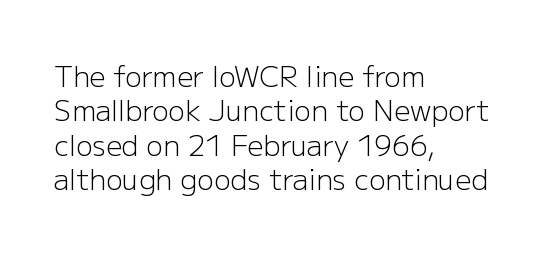
Tracking here is standard; glyphs follow each other at the usual distance. Spacing verdict: proportional, widths tailored to each character. Type style note: lacks serifs. Does the copy run flush right? No — it runs flush left.
